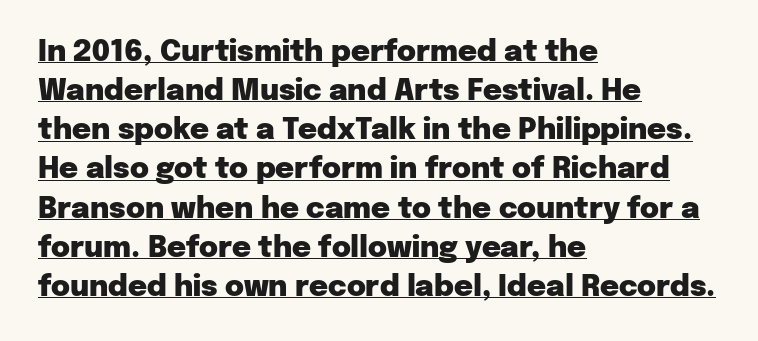
{"serif": "no", "italic": "no", "bold": "yes", "weight": "heavy", "width": "normal", "stroke_contrast": "low", "x_height": "medium", "monospaced": "no", "underline": "yes", "align": "left", "line_spacing": "normal", "line_spacing_ratio": 1.35, "letter_spacing": "normal", "letter_spacing_em": 0.0, "glyph_px": 29}
